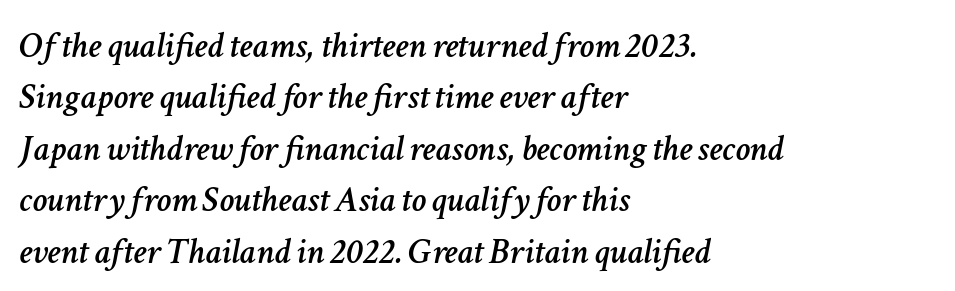
The image shows 37 px text type, italic (leaning right); set left-aligned, normal line spacing (1.39x), normal letter spacing, not underlined; low stroke contrast and a medium x-height.
